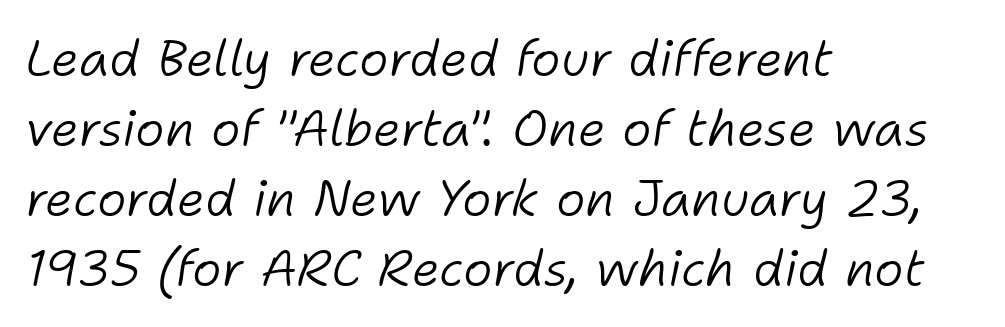
The words here are not underlined. Caption: face not bold, strokes unweighted. Character widths vary here, with narrow letters taking less room than wide ones. No extra tracking has been applied to these lines.
